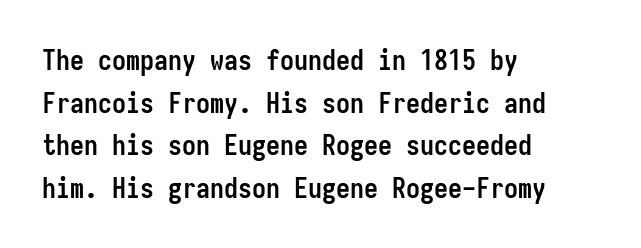
The image shows 28 px semibold, condensed sans-serif type, upright, monospaced; set left-aligned, normal line spacing (1.52x), normal letter spacing, not underlined; low stroke contrast and a medium x-height.
